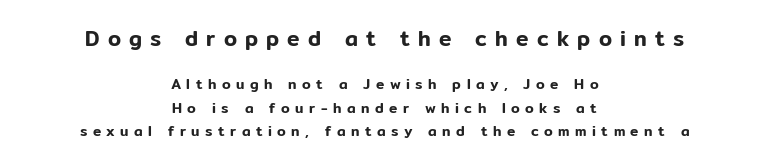
The image shows 21 px text type, upright; set centered, normal line spacing (1.65x), unusually wide letter spacing (+0.39 em), not underlined; the first (top) block is 1.5x larger.
